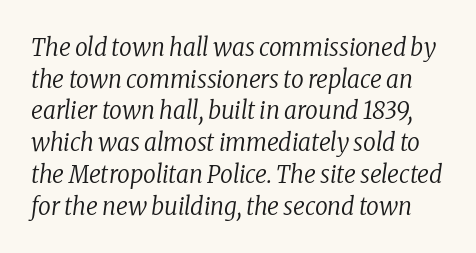
{"italic": "yes", "lean": "right", "slant_degrees": 8, "bold": "no", "underline": "no", "line_spacing": "normal", "line_spacing_ratio": 1.27, "letter_spacing": "normal", "letter_spacing_em": 0.0, "glyph_px": 25}
